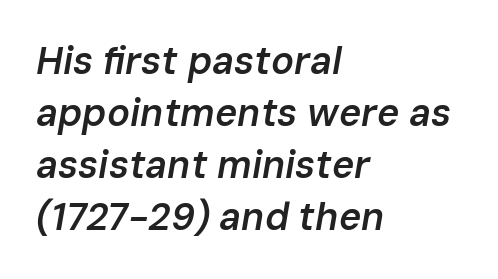
Check the space under the baseline: it is left empty. Stroke thickness is moderately raised; the sample reads as semibold. Characters are canted at an angle relative to the baseline's perpendicular. Each line starts at the same left margin while the right side varies. There is no visible air inserted between adjacent glyphs. Think of a printed novel: that variable character pitch is what you see here.
